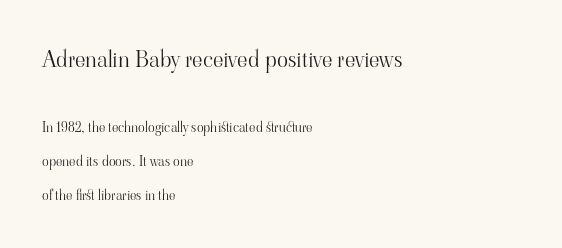
{"italic": "no", "bold": "no", "underline": "no", "align": "left", "line_spacing": "loose", "line_spacing_ratio": 2.44, "letter_spacing": "normal", "letter_spacing_em": 0.0, "larger_block": "first", "size_ratio": 1.64, "glyph_px": 23}
